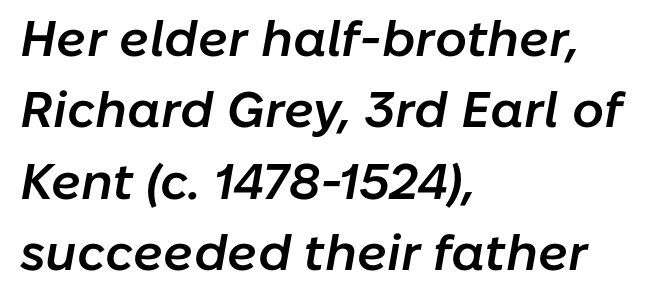
{"italic": "yes", "lean": "right", "slant_degrees": 10, "bold": "semi", "weight": "semibold", "width": "normal", "stroke_contrast": "low", "x_height": "medium", "monospaced": "no", "underline": "no", "align": "left", "line_spacing": "normal", "line_spacing_ratio": 1.43, "letter_spacing": "normal", "letter_spacing_em": 0.0, "glyph_px": 50}
